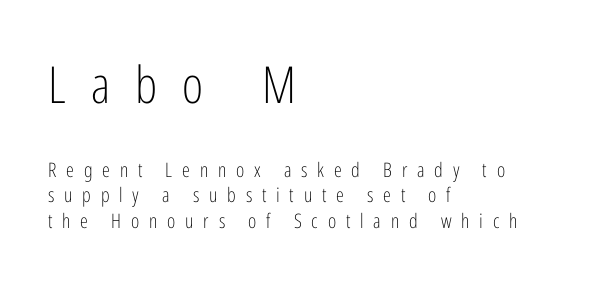
This is the regular roman posture of the typeface. The face used here is proportionally spaced, like ordinary book or web type. The typesetting does not lean heavy: it is not bold. Loose tracking; the words dissolve into strings of separated letters. What's the leading like? Ordinary, nothing unusual. The passage shown is typeset with a sans-serif family.
